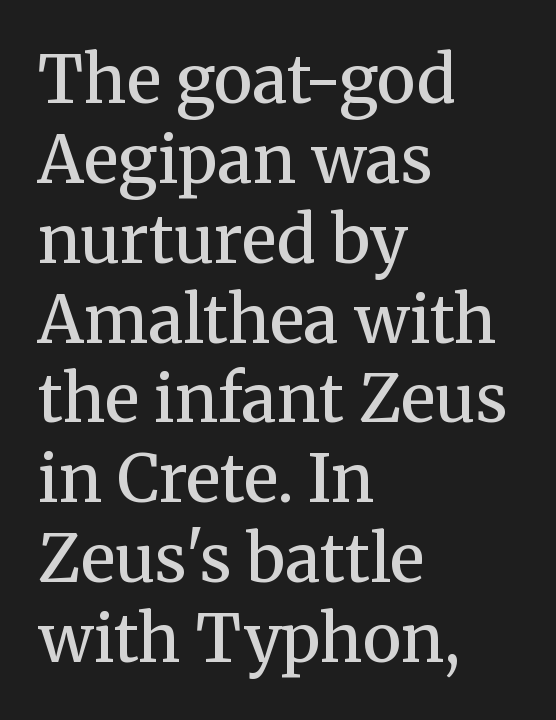
Unlike italic type, these characters show no tilt at all. Plain, unruled lines of type. No extra tracking has been applied to these lines. Here the designer chose a conventional face with non-uniform glyph widths. The lines in this sample share a left origin and differ only in where they stop. The text was rendered using a seriffed face with decorative stroke endings.
